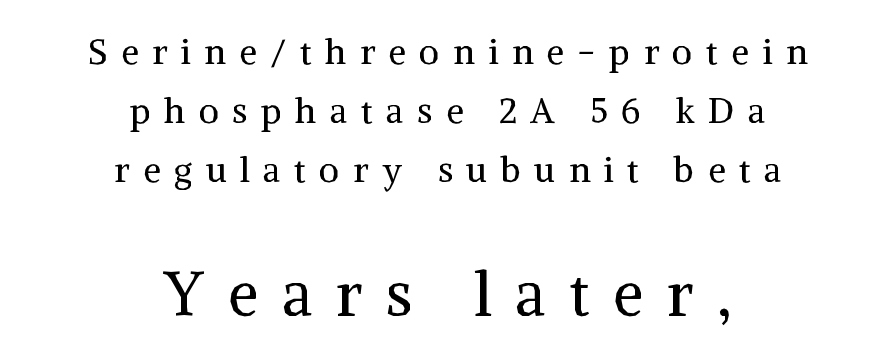
The image shows 61 px regular-weight serif type, upright; set centered, normal line spacing (1.68x), unusually wide letter spacing (+0.39 em), not underlined; the second (bottom) block is 1.74x larger; medium stroke contrast and a medium x-height.
